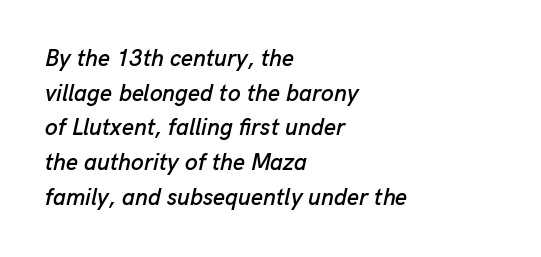
{"italic": "yes", "lean": "right", "slant_degrees": 13, "underline": "no", "align": "left", "line_spacing": "normal", "line_spacing_ratio": 1.51, "letter_spacing": "normal", "letter_spacing_em": 0.0, "glyph_px": 23}
